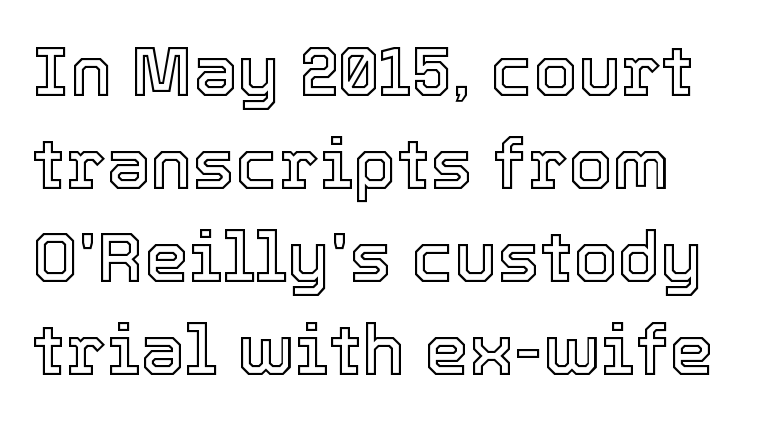
{"italic": "no", "width": "normal", "x_height": "medium", "monospaced": "no", "underline": "no", "align": "left", "line_spacing": "normal", "line_spacing_ratio": 1.31, "letter_spacing": "normal", "letter_spacing_em": 0.0, "glyph_px": 71}
